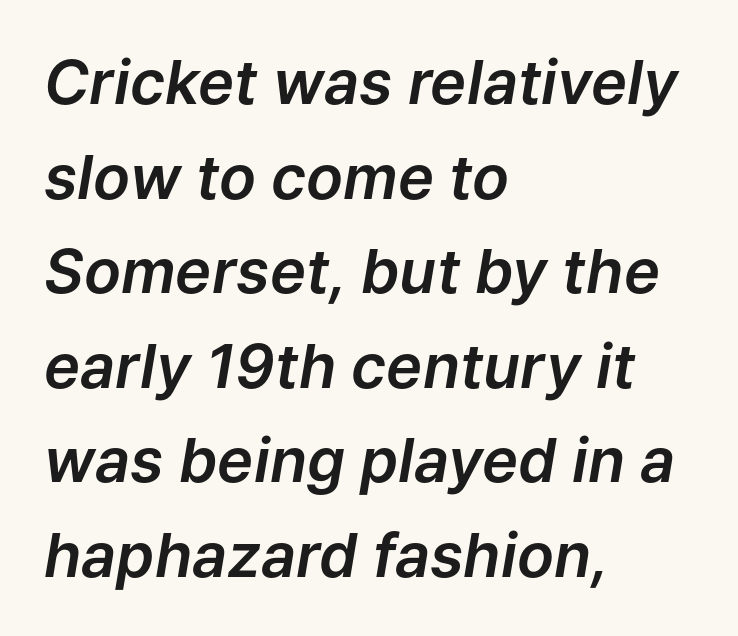
{"italic": "yes", "lean": "right", "slant_degrees": 9, "width": "normal", "stroke_contrast": "low", "x_height": "medium", "monospaced": "no", "underline": "no", "align": "left", "line_spacing": "normal", "line_spacing_ratio": 1.55, "letter_spacing": "normal", "letter_spacing_em": 0.0, "glyph_px": 61}
